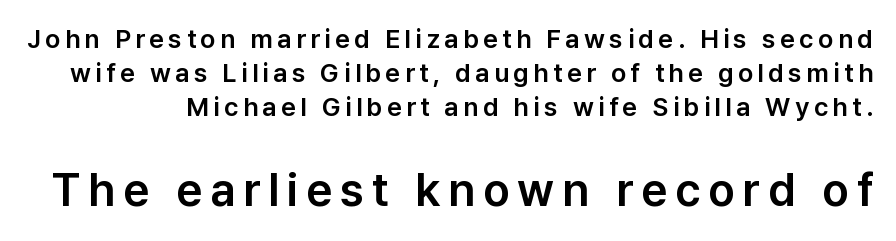
Ordinary non-slanted type is in use. What's the leading like? Ordinary, nothing unusual. This rendering employs a face without finishing strokes, i.e., a sans-serif. Spacing verdict: proportional, widths tailored to each character. The composition opens small and finishes big. The foot of each line stays bare and open.
